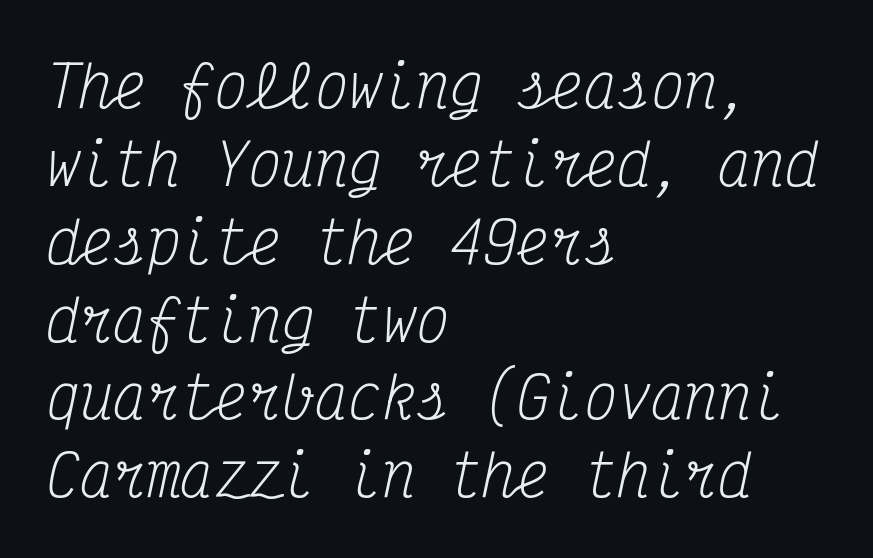
The lines are quadded left. Italic: yes, the glyphs are oblique. Normally led — the rows are evenly, conventionally spaced. Inter-character spacing is left at the font's built-in metrics. Check under the words: just untouched page.
